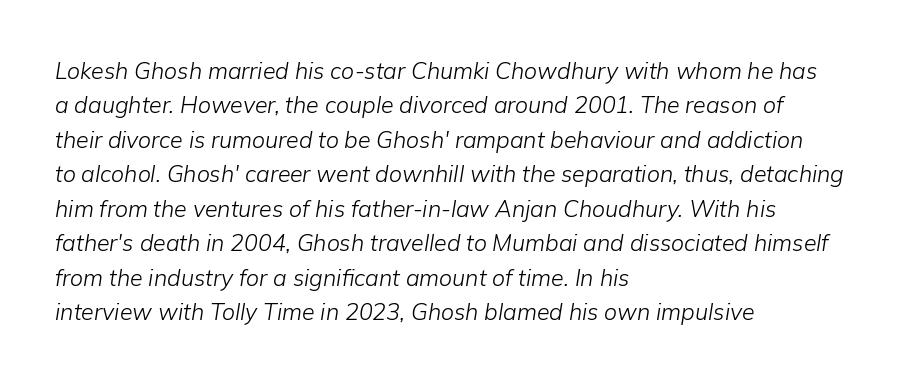
Q: Is the text bold? A: No.
Q: Is the text italic (slanted)? A: Yes, it leans right by about 9 degrees.
Q: Is the text underlined? A: No.
Q: How is the paragraph aligned? A: Left-aligned.
Q: Is the spacing between letters normal or unusually wide? A: Normal.
Q: Is the spacing between lines tight, normal or loose? A: Normal.
